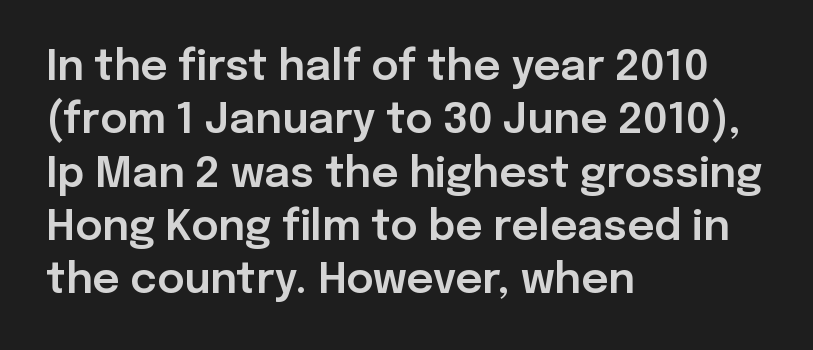
{"serif": "no", "italic": "no", "width": "normal", "stroke_contrast": "low", "x_height": "medium", "monospaced": "no", "underline": "no", "align": "left", "line_spacing": "normal", "line_spacing_ratio": 1.27, "letter_spacing": "normal", "letter_spacing_em": 0.0, "glyph_px": 42}
